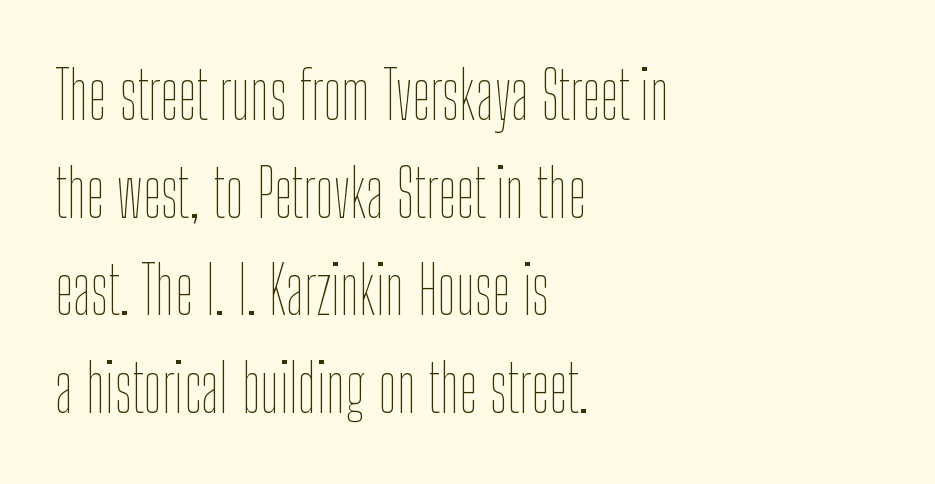
Q: Is the text bold? A: No.
Q: Is the text italic (slanted)? A: No, it is upright.
Q: Is the text underlined? A: No.
Q: How is the paragraph aligned? A: Left-aligned.
Q: Is the spacing between letters normal or unusually wide? A: Normal.
Q: Is the spacing between lines tight, normal or loose? A: Normal.
Q: Width (condensed, normal, or wide)? A: Condensed.
Q: Stroke contrast? A: Low.
Q: x-height? A: Medium.
Q: Monospaced? A: No.
